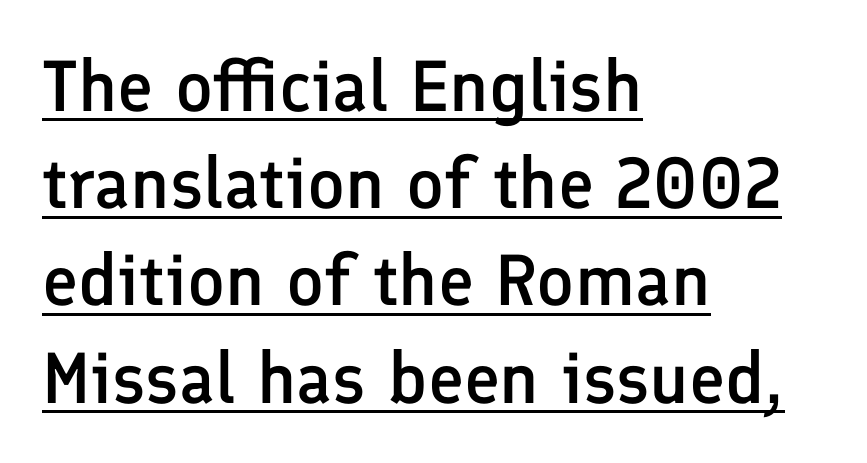
The image shows 72 px semibold sans-serif type, upright; set left-aligned, normal line spacing (1.35x), normal letter spacing, underlined; low stroke contrast and a medium x-height.
